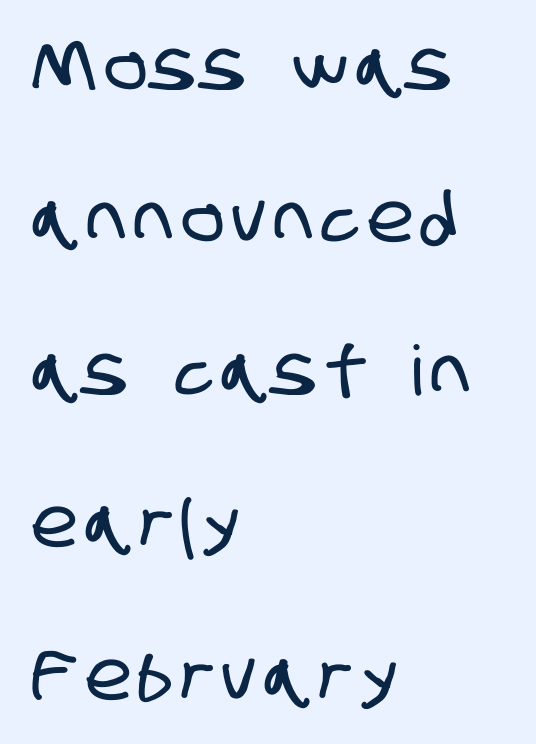
{"serif": "no", "width": "condensed", "stroke_contrast": "low", "x_height": "large", "monospaced": "no", "underline": "no", "align": "left", "line_spacing": "loose", "line_spacing_ratio": 2.21, "glyph_px": 69}
